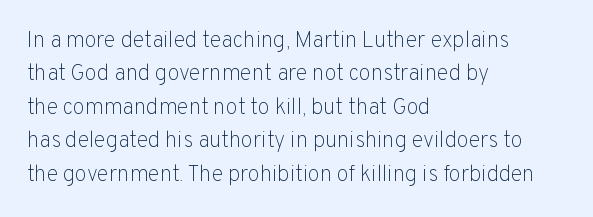
Summary of vertical rhythm: regular, with standard interline spacing. No extra ink here — the face is not bold. Quick note: not italic, upright. Horizontal alignment here is leftward, the default for most running prose.
